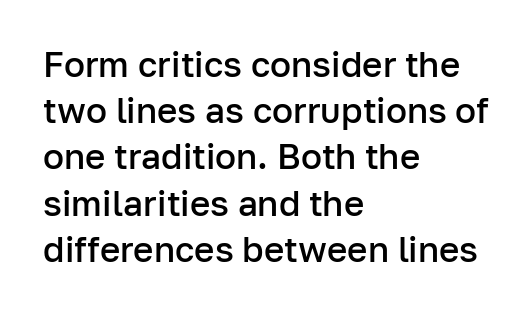
{"serif": "no", "italic": "no", "bold": "semi", "weight": "semibold", "width": "normal", "stroke_contrast": "low", "x_height": "medium", "monospaced": "no", "underline": "no", "align": "left", "line_spacing": "normal", "line_spacing_ratio": 1.32, "letter_spacing": "normal", "letter_spacing_em": 0.0, "glyph_px": 35}
